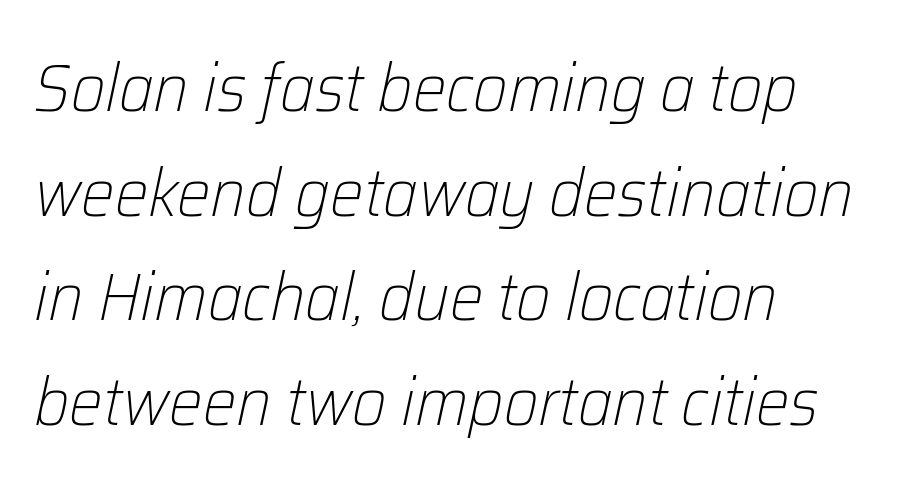
{"italic": "yes", "lean": "right", "slant_degrees": 12, "bold": "no", "weight": "light", "width": "normal", "stroke_contrast": "low", "x_height": "medium", "monospaced": "no", "underline": "no", "align": "left", "line_spacing": "normal", "line_spacing_ratio": 1.56, "letter_spacing": "normal", "letter_spacing_em": 0.0, "glyph_px": 67}
